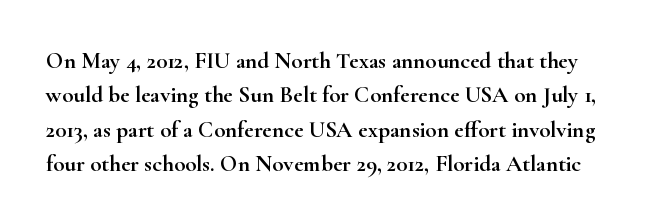
Here the glyphs are tracked normally, forming tight word shapes. Every stem runs plumb, perpendicular to the baseline. The glyphs are unaccompanied by any horizontal stroke below them. Honestly, the row spacing looks completely unremarkable.
